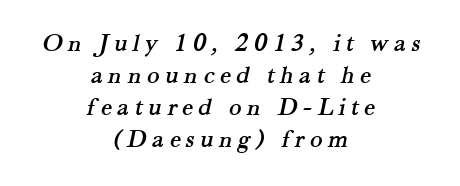
Descender tails drop into unmarked territory. Glyph-to-glyph distance is far greater than everyday printed text. Notice how the passage keeps no hard edge, just a central spine.
